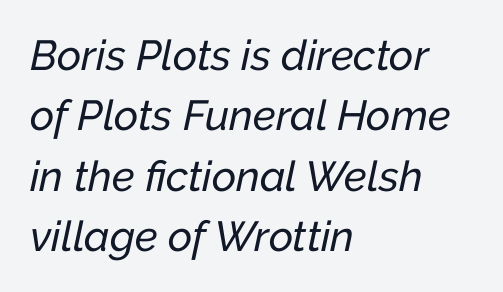
The image shows 42 px text type, italic (leaning right); set left-aligned, normal line spacing (1.44x), normal letter spacing, not underlined; low stroke contrast and a medium x-height.
